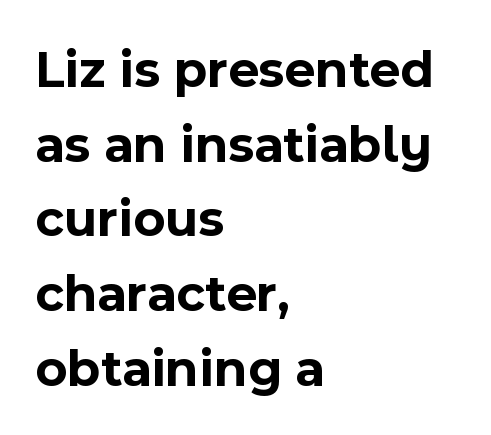
You could not count columns in this text — the font is proportionally spaced. This is sans-serif lettering, the kind often seen on screens and signage. Do the letters lean? They stand straight. Normally led — the rows are evenly, conventionally spaced. Plenty of ink on the page — the face is bold. Standard letterfit; no display-style spreading of the glyphs.
